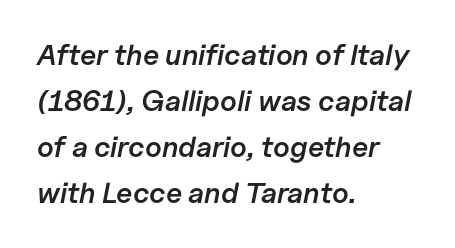
Q: Is the text bold? A: Semi-bold.
Q: Is the text italic (slanted)? A: Yes, it leans right by about 11 degrees.
Q: Is the text underlined? A: No.
Q: How is the paragraph aligned? A: Left-aligned.
Q: Is the spacing between letters normal or unusually wide? A: Normal.
Q: Is the spacing between lines tight, normal or loose? A: Normal.
Q: Width (condensed, normal, or wide)? A: Normal.
Q: Stroke contrast? A: Low.
Q: x-height? A: Medium.
Q: Monospaced? A: No.
